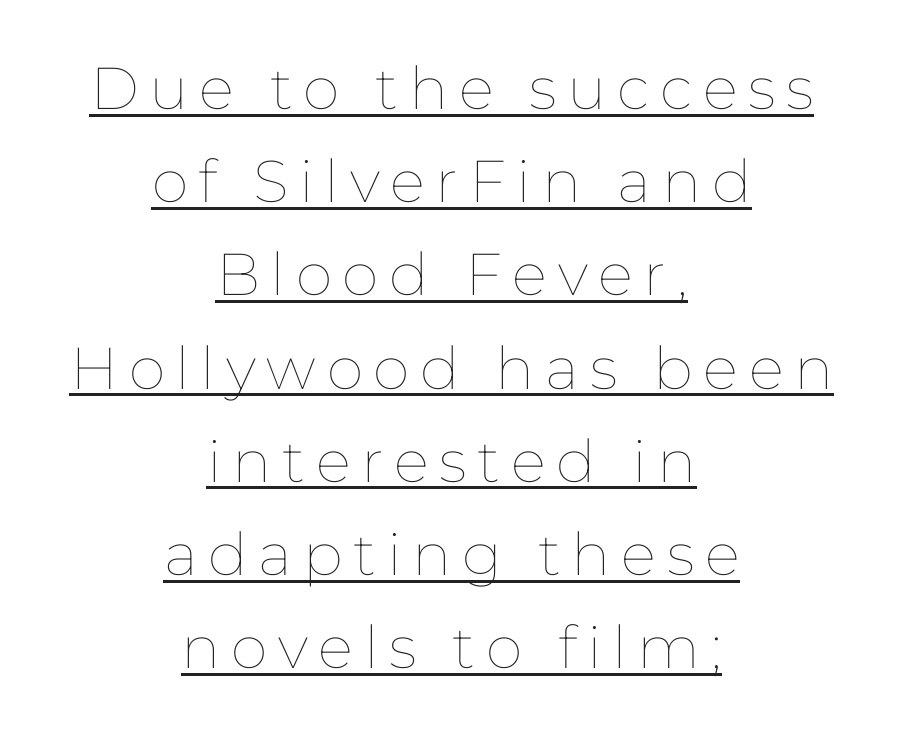
Q: Is the text bold? A: No.
Q: Is the text italic (slanted)? A: No, it is upright.
Q: Is the text underlined? A: Yes.
Q: How is the paragraph aligned? A: Centered.
Q: Is the spacing between lines tight, normal or loose? A: Normal.
Q: Width (condensed, normal, or wide)? A: Normal.
Q: Stroke contrast? A: Low.
Q: x-height? A: Medium.
Q: Monospaced? A: No.
